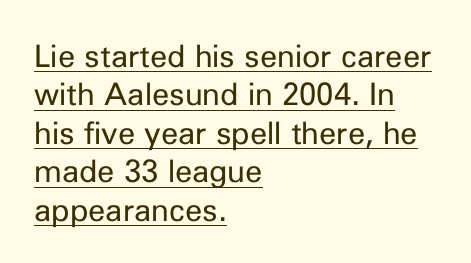
{"serif": "no", "italic": "no", "bold": "no", "weight": "regular", "width": "normal", "stroke_contrast": "low", "x_height": "medium", "monospaced": "no", "underline": "yes", "align": "left", "line_spacing_ratio": 1.24, "letter_spacing": "normal", "letter_spacing_em": 0.0, "glyph_px": 31}
